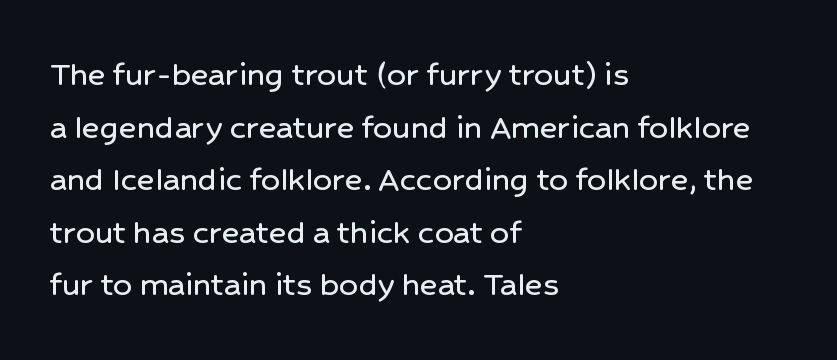
Anything drawn beneath the words? Only blank space. A sans-serif font was chosen for this passage. The type is set solid horizontally, with unmodified tracking. The rag falls on the right side of this text block. Varying glyph widths throughout — classic text-font behaviour.
